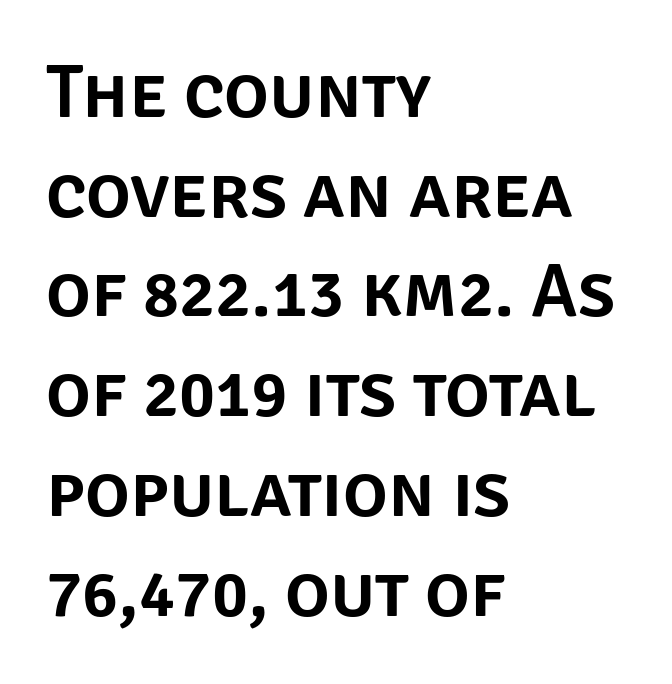
Lines of text with bare space underneath. Grotesque or geometric, the face here clearly has no serifs. The rendering uses natural spacing where letterforms have individual widths. Whoever set this chose a conventional vertical rhythm.
